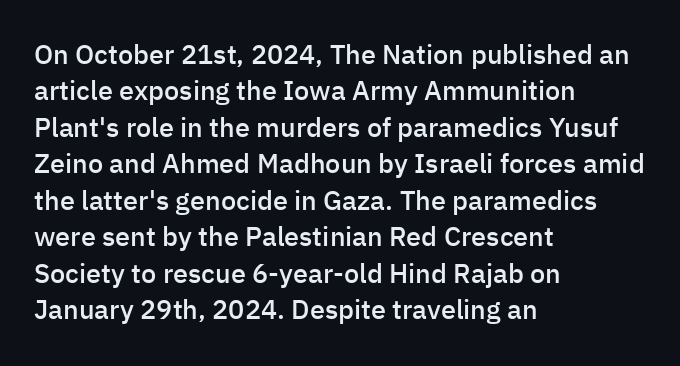
Q: Is the text bold? A: Semi-bold.
Q: Is the text italic (slanted)? A: No, it is upright.
Q: Is the text underlined? A: No.
Q: How is the paragraph aligned? A: Left-aligned.
Q: Is the spacing between letters normal or unusually wide? A: Normal.
Q: Is the spacing between lines tight, normal or loose? A: Normal.
